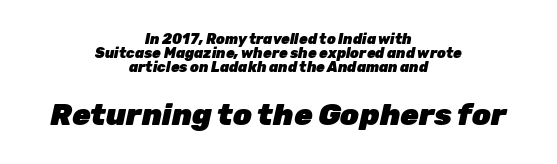
{"italic": "yes", "lean": "right", "slant_degrees": 12, "bold": "yes", "weight": "heavy", "width": "normal", "stroke_contrast": "low", "x_height": "medium", "monospaced": "no", "underline": "no", "align": "center", "line_spacing": "tight", "line_spacing_ratio": 1.01, "letter_spacing": "normal", "letter_spacing_em": 0.0, "larger_block": "second", "size_ratio": 2.14, "glyph_px": 30}
